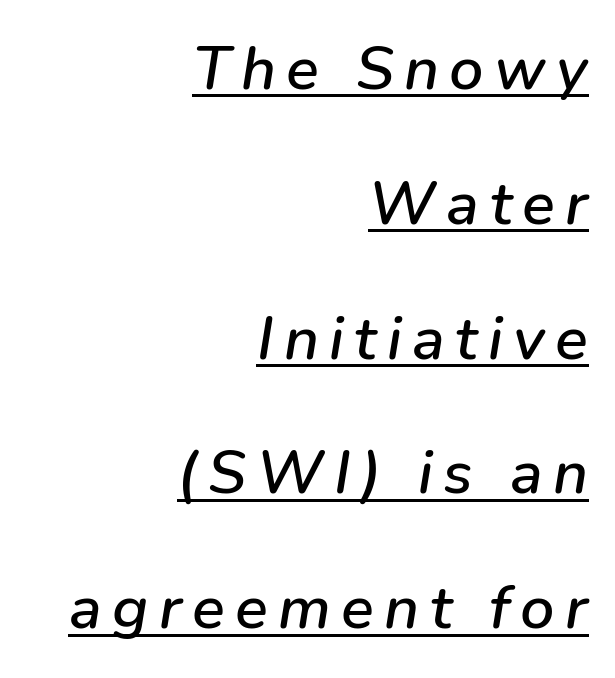
{"italic": "yes", "lean": "right", "slant_degrees": 9, "width": "normal", "stroke_contrast": "low", "x_height": "medium", "monospaced": "no", "underline": "yes", "align": "right", "line_spacing": "loose", "line_spacing_ratio": 2.21, "glyph_px": 61}
